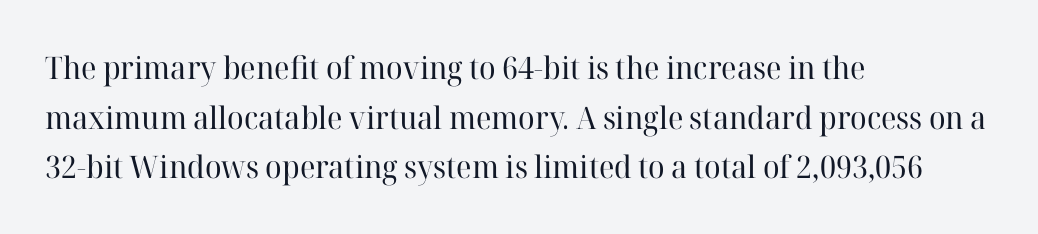
These lines stack with their left ends in a neat column. Note: serifs present on the glyphs. Varying glyph widths throughout — classic text-font behaviour. Tracking value appears to be zero — textbook default spacing. Only glyphs here, with clear space below each row.
